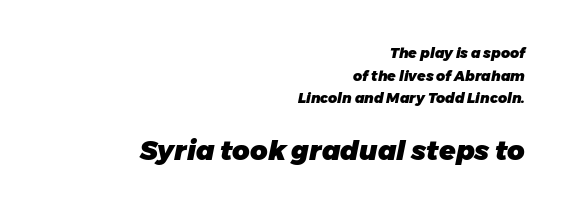
The image shows 27 px bold type, italic (leaning right); set right-aligned, normal line spacing (1.61x), normal letter spacing, not underlined; the second (bottom) block is 1.93x larger.
